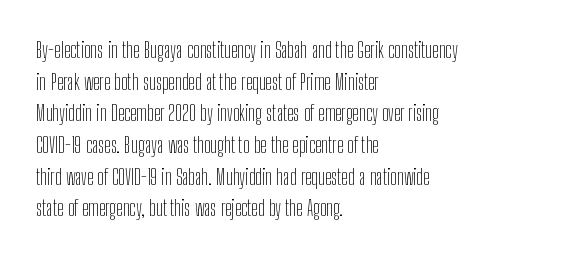
{"italic": "no", "bold": "no", "underline": "no", "align": "left", "line_spacing": "normal", "line_spacing_ratio": 1.44, "letter_spacing": "normal", "letter_spacing_em": 0.0, "glyph_px": 22}
